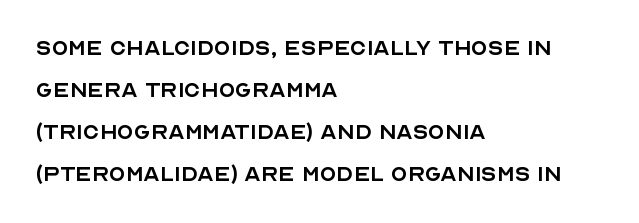
{"italic": "no", "bold": "no", "underline": "no", "align": "left", "line_spacing": "normal", "line_spacing_ratio": 1.55, "letter_spacing": "normal", "letter_spacing_em": 0.0, "glyph_px": 27}
